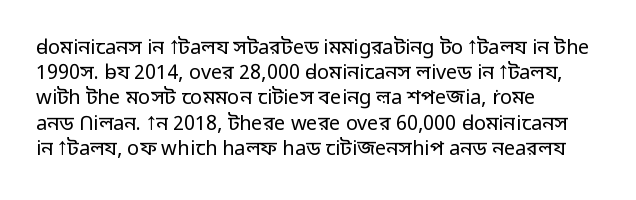
The image shows 20 px text type, upright; set left-aligned, normal line spacing (1.26x), normal letter spacing, not underlined.
